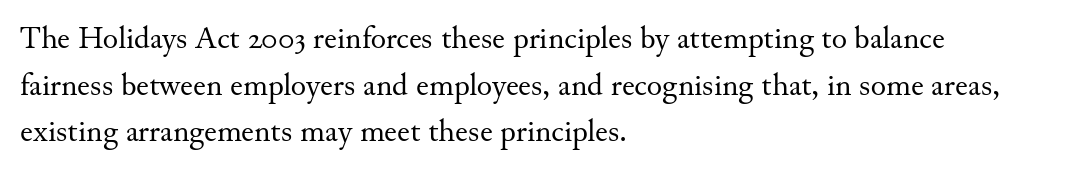
This sample is left-justified, so line endings fall wherever the words run out. Honestly, the letter spacing is just normal — you wouldn't notice it. Rows of type keep a routine distance in the vertical direction. The specimen reads as upright at a glance. The passage shown is typeset with a serif family. Lines of text with bare space underneath.
